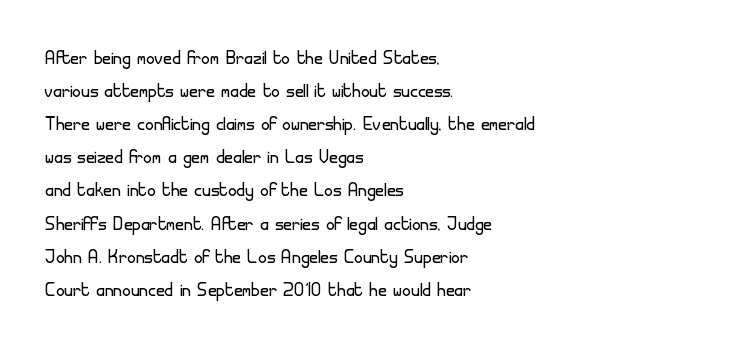
{"italic": "no", "bold": "no", "underline": "no", "align": "left", "line_spacing": "normal", "line_spacing_ratio": 1.38, "letter_spacing": "normal", "letter_spacing_em": 0.0, "glyph_px": 24}
